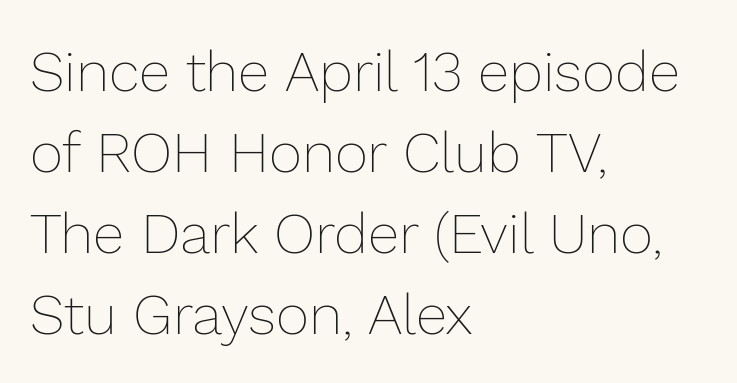
Here the designer chose a conventional face with non-uniform glyph widths. The typesetter chose a ragged-right arrangement here. The zone under the glyphs is completely vacant. The font's upright variant was chosen for this text. These lines keep a tight, regular rhythm from letter to letter.
